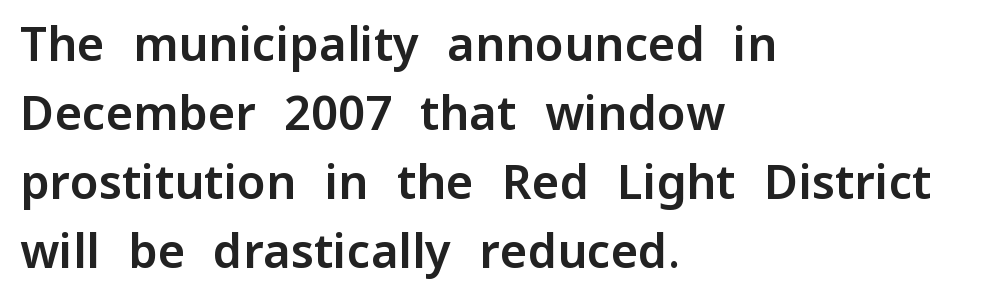
The image shows 47 px sans-serif type, upright; set left-aligned, normal line spacing (1.47x), normal letter spacing, not underlined; low stroke contrast and a medium x-height.
